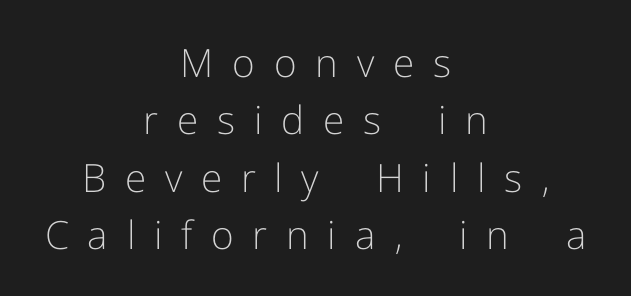
{"serif": "no", "italic": "no", "bold": "no", "weight": "light", "width": "normal", "stroke_contrast": "low", "x_height": "medium", "monospaced": "no", "underline": "no", "align": "center", "line_spacing": "normal", "line_spacing_ratio": 1.47, "letter_spacing": "wide", "letter_spacing_em": 0.48, "glyph_px": 39}
